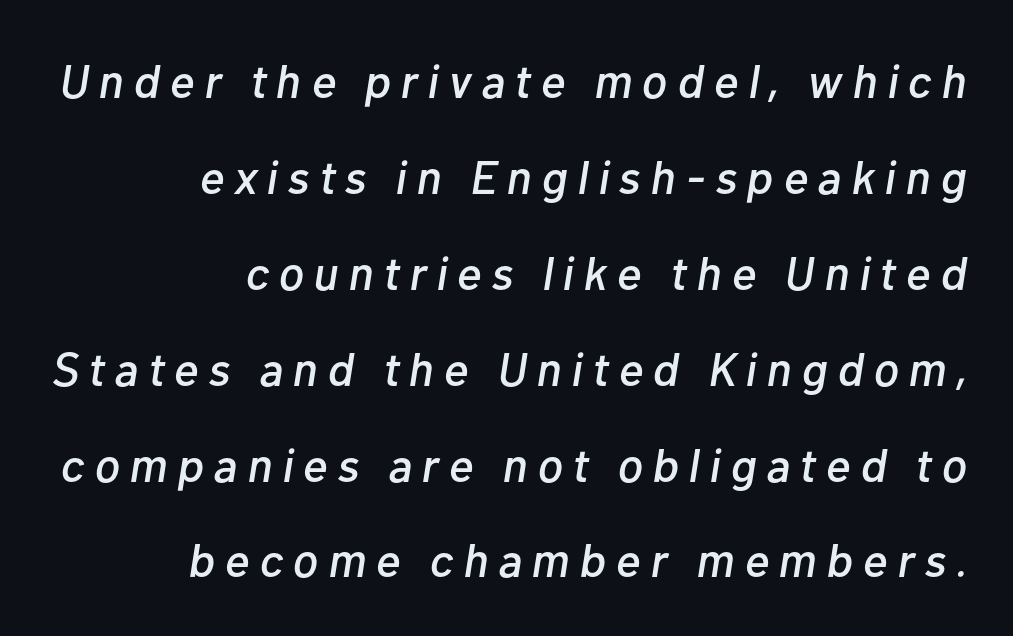
The image shows 47 px text type, italic (leaning right); set right-aligned, loose line spacing (2.04x), unusually wide letter spacing (+0.21 em), not underlined; low stroke contrast and a medium x-height.
